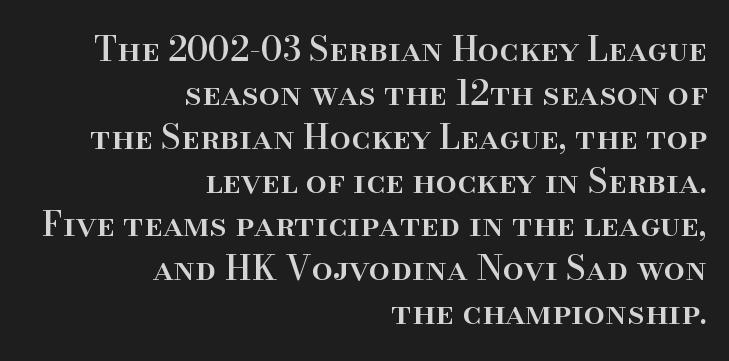
Q: Is the text italic (slanted)? A: No, it is upright.
Q: Is the typeface a serif or a sans-serif typeface? A: Serif.
Q: Is the text underlined? A: No.
Q: How is the paragraph aligned? A: Right-aligned.
Q: Is the spacing between letters normal or unusually wide? A: Normal.
Q: Is the spacing between lines tight, normal or loose? A: Normal.
Q: Width (condensed, normal, or wide)? A: Normal.
Q: Stroke contrast? A: High.
Q: x-height? A: Small.
Q: Monospaced? A: No.
